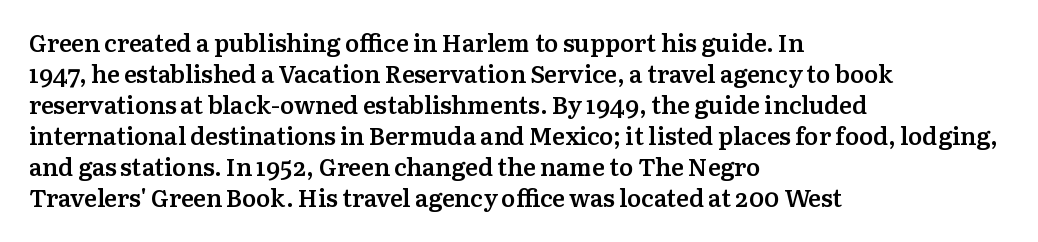
Q: Is the text bold? A: Semi-bold.
Q: Is the text italic (slanted)? A: No, it is upright.
Q: Is the text underlined? A: No.
Q: How is the paragraph aligned? A: Left-aligned.
Q: Is the spacing between letters normal or unusually wide? A: Normal.
Q: Is the spacing between lines tight, normal or loose? A: Normal.
